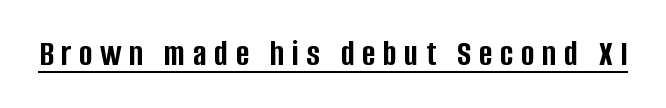
{"serif": "no", "italic": "no", "bold": "yes", "weight": "semibold", "width": "condensed", "stroke_contrast": "low", "x_height": "large", "monospaced": "no", "underline": "yes", "letter_spacing": "wide", "letter_spacing_em": 0.2, "glyph_px": 37}
